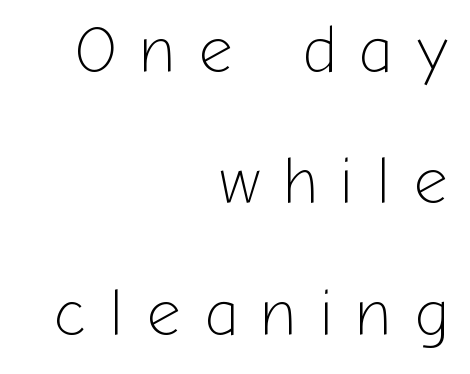
The image shows 66 px light sans-serif type, upright; set right-aligned, loose line spacing (1.99x), unusually wide letter spacing (+0.36 em), not underlined; low stroke contrast and a medium x-height.
